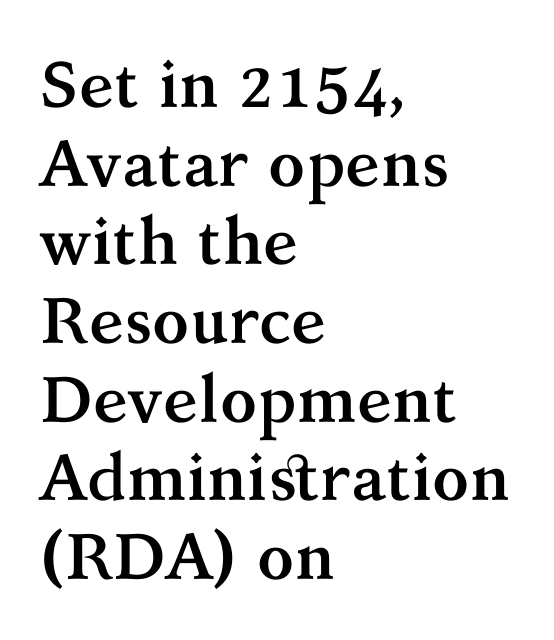
Q: Is the text bold? A: Yes.
Q: Is the text italic (slanted)? A: No, it is upright.
Q: Is the typeface a serif or a sans-serif typeface? A: Serif.
Q: Is the text underlined? A: No.
Q: How is the paragraph aligned? A: Left-aligned.
Q: Is the spacing between letters normal or unusually wide? A: Normal.
Q: Width (condensed, normal, or wide)? A: Normal.
Q: Stroke contrast? A: Medium.
Q: x-height? A: Medium.
Q: Monospaced? A: No.
